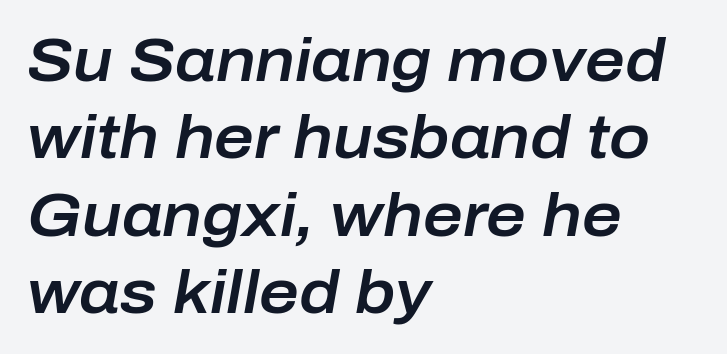
{"italic": "yes", "lean": "right", "slant_degrees": 10, "width": "normal", "stroke_contrast": "low", "x_height": "medium", "monospaced": "no", "underline": "no", "align": "left", "line_spacing": "normal", "line_spacing_ratio": 1.27, "letter_spacing": "normal", "letter_spacing_em": 0.0, "glyph_px": 61}
